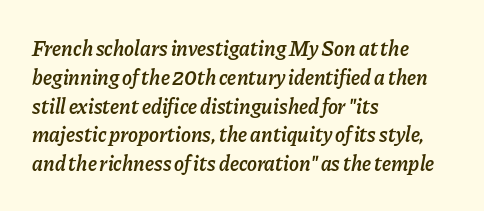
{"italic": "yes", "lean": "right", "slant_degrees": 11, "bold": "semi", "underline": "no", "align": "left", "line_spacing": "normal", "line_spacing_ratio": 1.37, "letter_spacing": "normal", "letter_spacing_em": 0.0, "glyph_px": 21}
